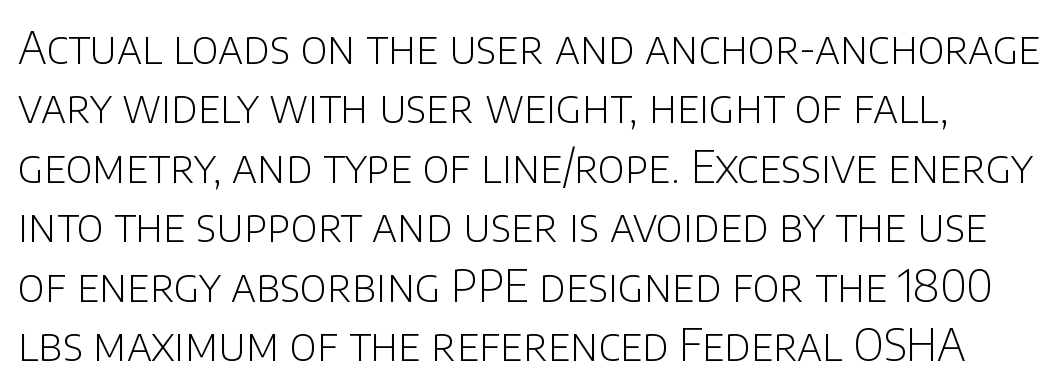
Here the designer chose a conventional face with non-uniform glyph widths. Italic: no, the glyphs are upright roman. Stem width sits at or under what a default text font uses. This sample uses a sans-serif face. The letters sit at their default tracking, neither squeezed nor spread. Rows of type keep a routine distance in the vertical direction.
